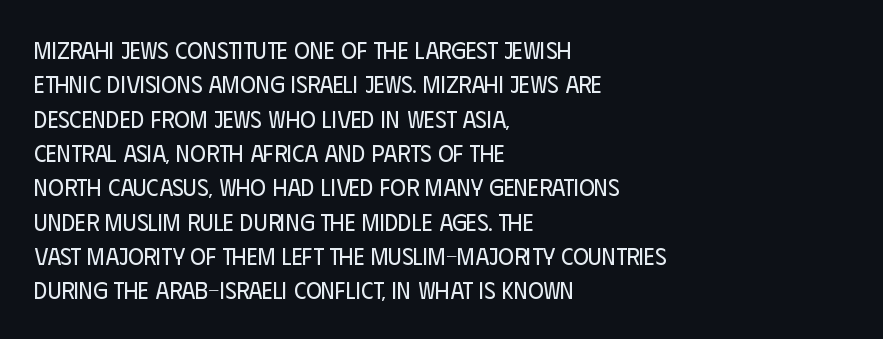
Vertical stems look standard width or narrower in stroke. Default kerning and tracking; the words read as compact shapes. These lines are set flush left with a ragged right edge. The baseline area is clear.
